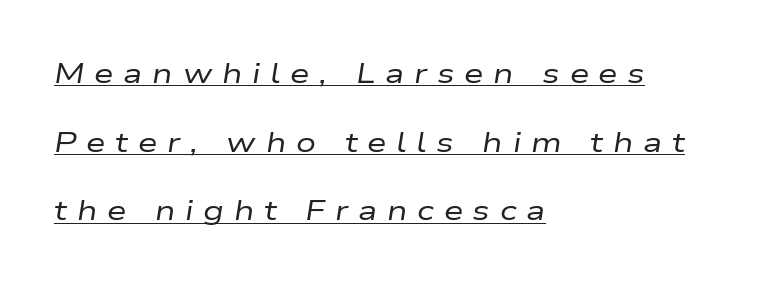
The image shows 28 px regular-weight, wide type, italic (leaning right); set left-aligned, loose line spacing (2.45x), unusually wide letter spacing (+0.35 em), underlined; low stroke contrast and a medium x-height.
